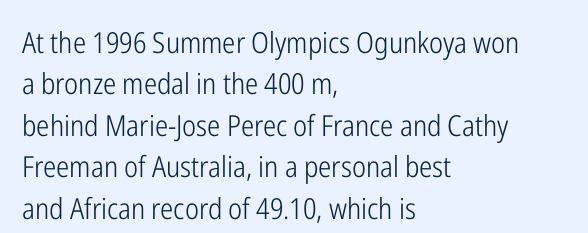
Looks like regular typesetting: each glyph gets only the width it needs. One glance says typical: line gaps are just what's usual. The paragraph has a hard left edge and a soft right edge. Posture: upright roman. Weight: regular or lighter.
